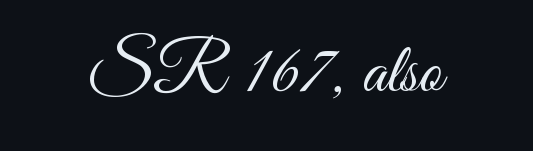
Looks like regular typesetting: each glyph gets only the width it needs. Serif or sans? Sans — the stroke terminals are bare. Observe the ordinary spacing: letters are neighbours, not strangers. Nobody drew a line under any word here. The rendering positions every line midway between the sides.
